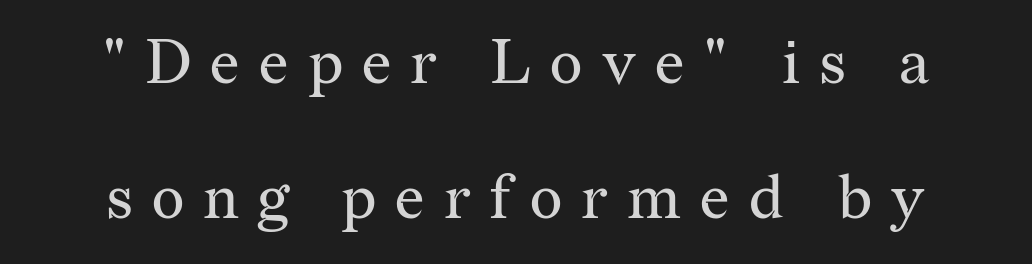
{"serif": "yes", "italic": "no", "bold": "no", "weight": "regular", "width": "normal", "stroke_contrast": "medium", "x_height": "medium", "monospaced": "no", "underline": "no", "align": "center", "line_spacing": "loose", "line_spacing_ratio": 2.17, "letter_spacing": "wide", "letter_spacing_em": 0.31, "glyph_px": 62}
